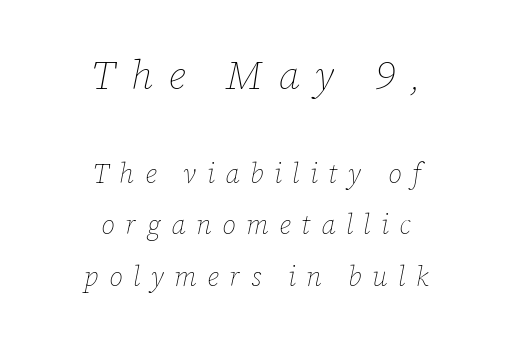
In terms of leading, this rendering errs on the spacious side. Look at the glyph heights: the upper group is clearly the bigger setting. Each line is balanced around a shared central axis. Honestly, the letter spacing is so wide it's the main thing you notice. Each stroke keeps to a modest, everyday thickness or less.
